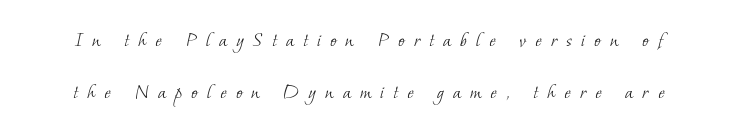
The image shows 22 px text type; set loose line spacing (2.37x), unusually wide letter spacing (+0.41 em), not underlined.
